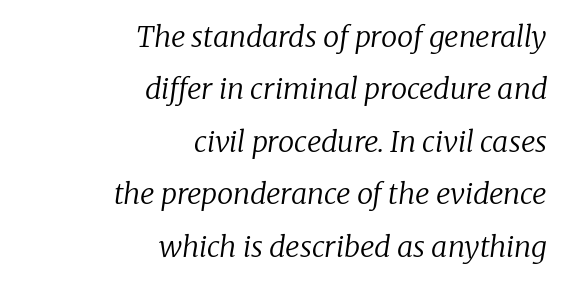
Q: Is the text bold? A: No.
Q: Is the text italic (slanted)? A: Yes, it leans right by about 8 degrees.
Q: Is the typeface a serif or a sans-serif typeface? A: Serif.
Q: Is the text underlined? A: No.
Q: How is the paragraph aligned? A: Right-aligned.
Q: Is the spacing between letters normal or unusually wide? A: Normal.
Q: Width (condensed, normal, or wide)? A: Normal.
Q: Stroke contrast? A: Low.
Q: x-height? A: Medium.
Q: Monospaced? A: No.
